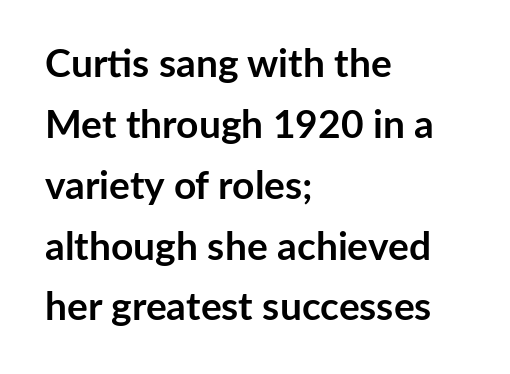
The image shows 39 px semibold sans-serif type, upright; set left-aligned, normal line spacing (1.56x), normal letter spacing, not underlined; low stroke contrast and a medium x-height.
